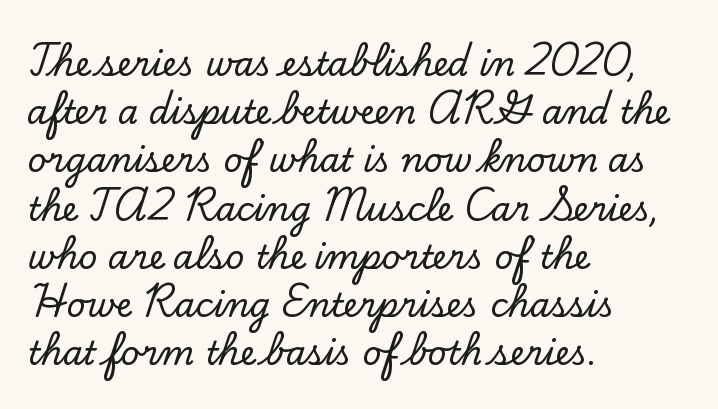
{"serif": "yes", "width": "normal", "stroke_contrast": "low", "x_height": "small", "monospaced": "no", "underline": "no", "align": "left", "line_spacing": "normal", "line_spacing_ratio": 1.46, "letter_spacing": "normal", "letter_spacing_em": 0.0, "glyph_px": 33}
